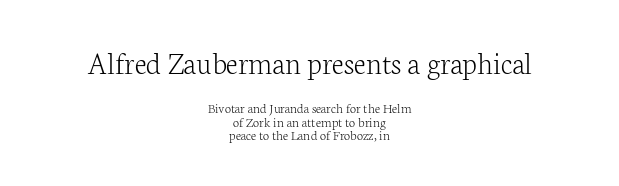
The image shows 32 px light serif type, upright; set centered, tight line spacing (0.98x), normal letter spacing, not underlined; the first (top) block is 2.29x larger; low stroke contrast and a medium x-height.
